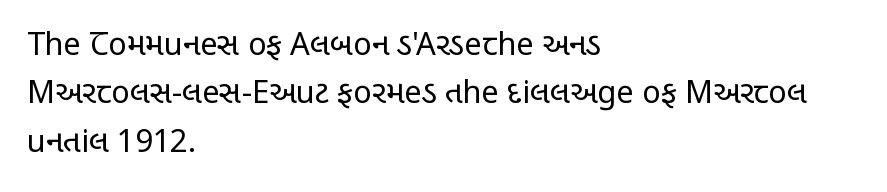
The image shows 31 px regular-weight, condensed sans-serif type, upright; set left-aligned, normal line spacing (1.56x), normal letter spacing, not underlined; low stroke contrast and a large x-height.
